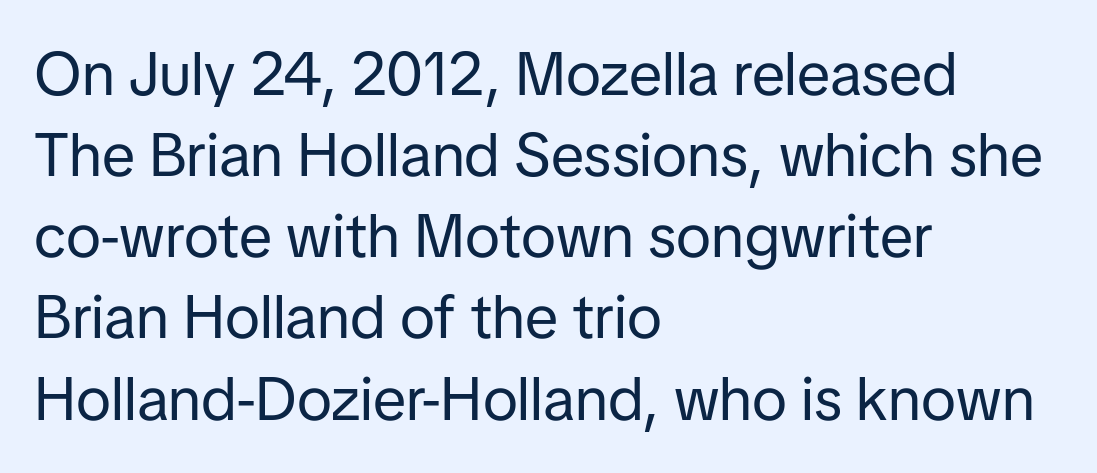
{"serif": "no", "italic": "no", "bold": "no", "weight": "regular", "width": "normal", "stroke_contrast": "low", "x_height": "medium", "monospaced": "no", "underline": "no", "align": "left", "line_spacing": "normal", "line_spacing_ratio": 1.33, "letter_spacing": "normal", "letter_spacing_em": 0.0, "glyph_px": 61}
